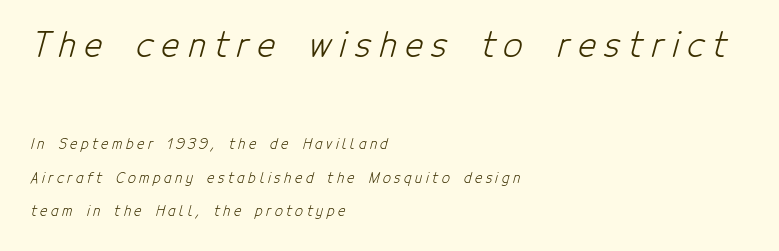
The foot of each line stays bare and open. To sum up the face: it is a sans, with no serifs. This is not heavy type; no bold has been used. Between these two stacked blocks, the higher one wins on size.
